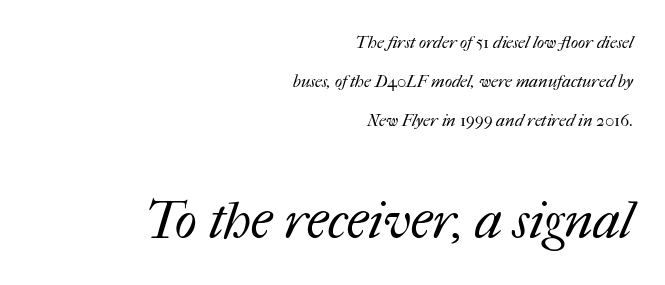
Q: Is the text bold? A: No.
Q: Is the text underlined? A: No.
Q: How is the paragraph aligned? A: Right-aligned.
Q: Is the spacing between letters normal or unusually wide? A: Normal.
Q: Is the spacing between lines tight, normal or loose? A: Loose.
Q: Which block of text is set in a larger size, the first (top) or the second (bottom)? A: The second (bottom) one.
Q: Width (condensed, normal, or wide)? A: Normal.
Q: Stroke contrast? A: Medium.
Q: x-height? A: Medium.
Q: Monospaced? A: No.
